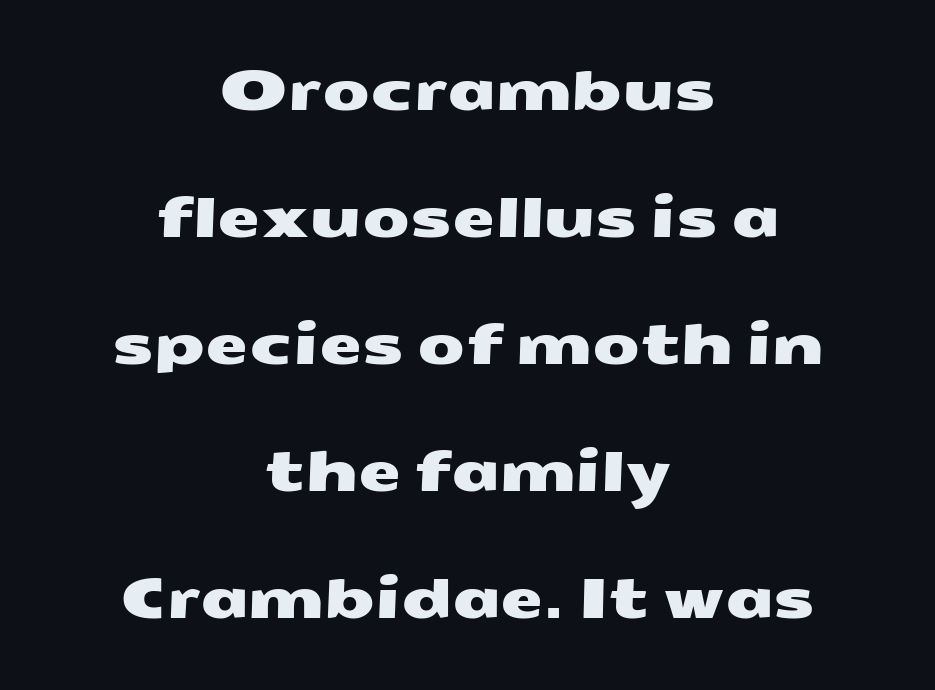
{"serif": "no", "width": "wide", "stroke_contrast": "medium", "x_height": "medium", "monospaced": "no", "underline": "no", "align": "center", "line_spacing": "loose", "line_spacing_ratio": 2.31, "letter_spacing": "normal", "letter_spacing_em": 0.0, "glyph_px": 55}
